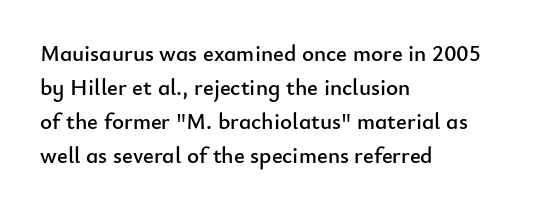
Clear beneath every line of the passage. Notice how descenders clear the ascenders below comfortably — that's standard leading. In terms of letterspacing, this is plain default setting. The lettering stays uniformly vertical, giving the passage a roman look. The lines in this sample share a left origin and differ only in where they stop.
